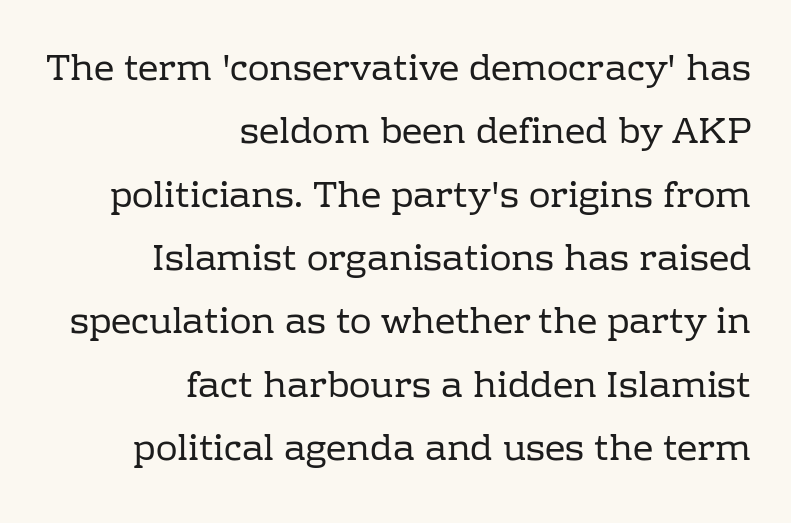
The image shows 36 px regular-weight serif type, upright; set right-aligned, line spacing 1.76x, normal letter spacing, not underlined; low stroke contrast and a medium x-height.
